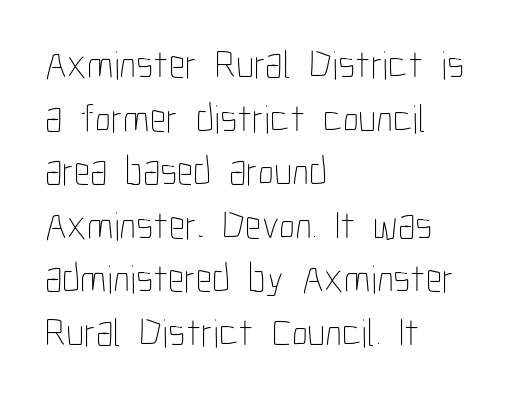
The image shows 40 px thin, condensed type, upright; set left-aligned, normal line spacing (1.34x), normal letter spacing, not underlined; low stroke contrast and a medium x-height.
